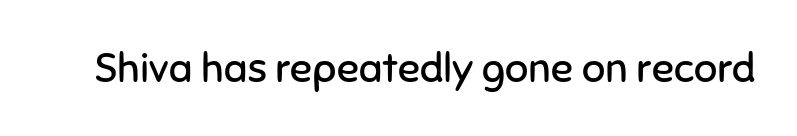
The image shows 41 px regular-weight sans-serif type, upright; set normal letter spacing, not underlined; low stroke contrast and a medium x-height.
